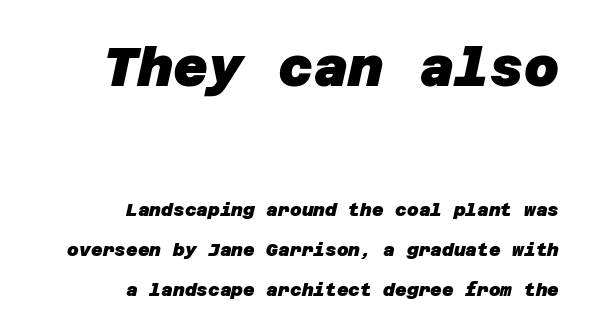
The image shows 54 px heavy sans-serif type; set right-aligned, loose line spacing (2.23x), normal letter spacing, not underlined; the first (top) block is 3.0x larger; low stroke contrast and a large x-height.
